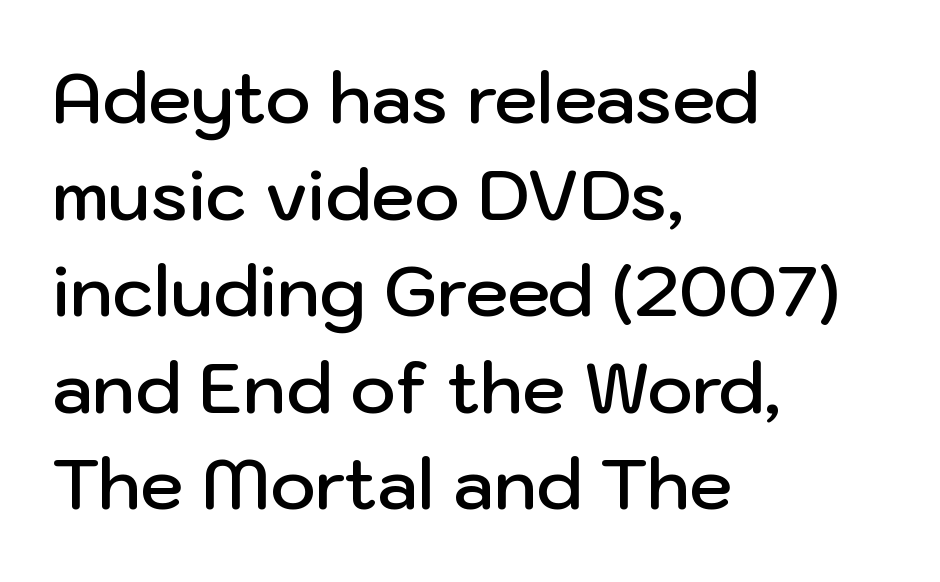
Q: Is the text bold? A: Semi-bold.
Q: Is the text italic (slanted)? A: No, it is upright.
Q: Is the typeface a serif or a sans-serif typeface? A: Sans-serif.
Q: Is the text underlined? A: No.
Q: How is the paragraph aligned? A: Left-aligned.
Q: Is the spacing between letters normal or unusually wide? A: Normal.
Q: Is the spacing between lines tight, normal or loose? A: Normal.
Q: Width (condensed, normal, or wide)? A: Normal.
Q: Stroke contrast? A: Low.
Q: x-height? A: Medium.
Q: Monospaced? A: No.
